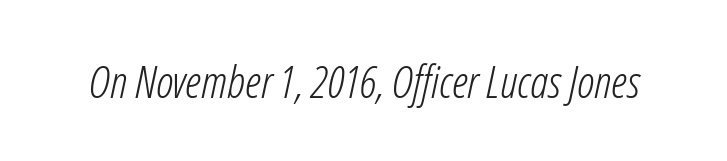
Q: Is the text bold? A: No.
Q: Is the text italic (slanted)? A: Yes, it leans right by about 12 degrees.
Q: Is the text underlined? A: No.
Q: Is the spacing between letters normal or unusually wide? A: Normal.
Q: Width (condensed, normal, or wide)? A: Condensed.
Q: Stroke contrast? A: Low.
Q: x-height? A: Medium.
Q: Monospaced? A: No.
